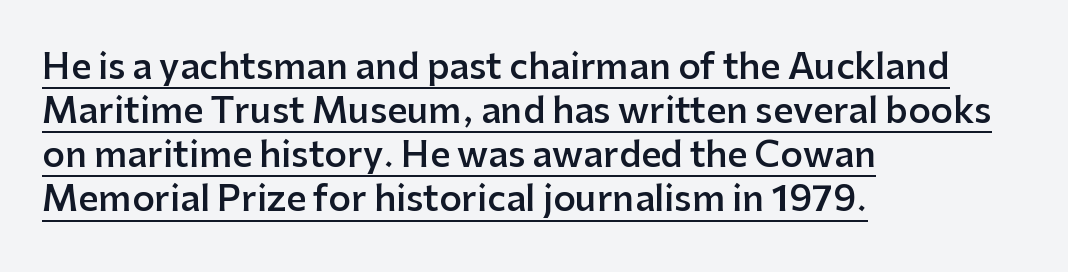
Q: Is the text bold? A: Semi-bold.
Q: Is the text italic (slanted)? A: No, it is upright.
Q: Is the typeface a serif or a sans-serif typeface? A: Sans-serif.
Q: Is the text underlined? A: Yes.
Q: How is the paragraph aligned? A: Left-aligned.
Q: Is the spacing between letters normal or unusually wide? A: Normal.
Q: Is the spacing between lines tight, normal or loose? A: Normal.
Q: Width (condensed, normal, or wide)? A: Normal.
Q: Stroke contrast? A: Low.
Q: x-height? A: Medium.
Q: Monospaced? A: No.
